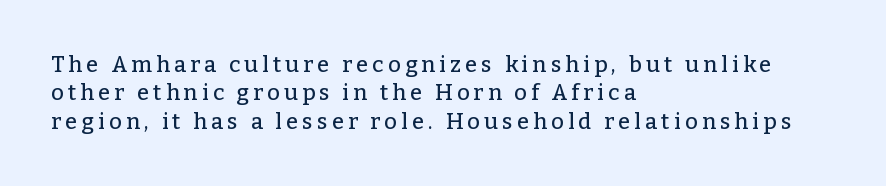
The image shows 22 px text type, upright; set left-aligned, normal line spacing (1.29x), not underlined.
